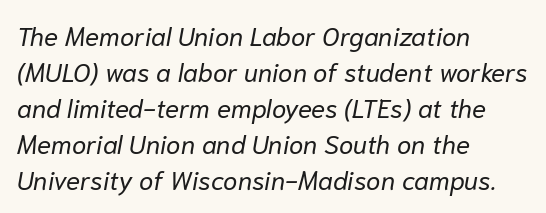
{"italic": "yes", "lean": "right", "slant_degrees": 10, "bold": "no", "underline": "no", "align": "left", "line_spacing": "normal", "line_spacing_ratio": 1.38, "letter_spacing": "normal", "letter_spacing_em": 0.0, "glyph_px": 26}
